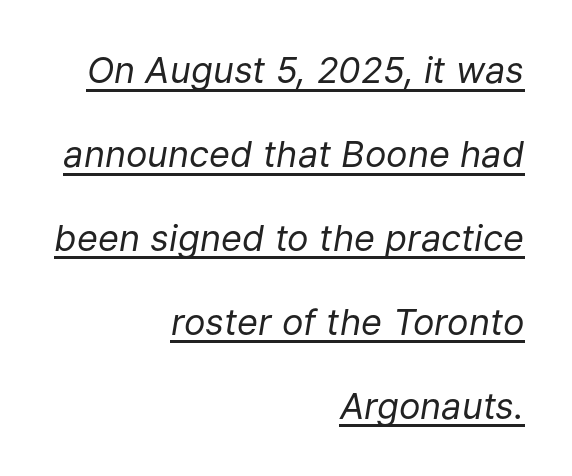
Vertical stems look standard width or narrower in stroke. The passage shown is typed in a proportional face where columns would drift. Every row of glyphs terminates at an identical x-position on the right. Somebody hit Ctrl+U on this one — the words are underlined.
